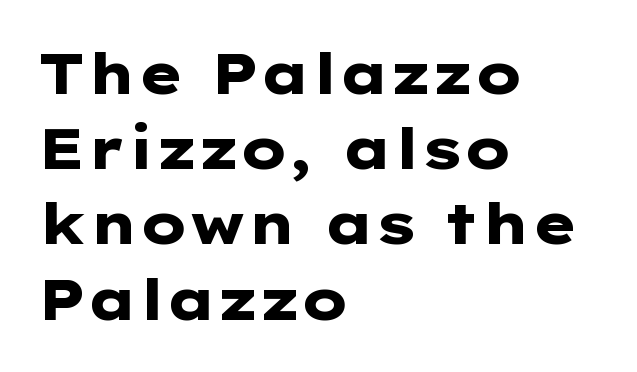
The image shows 57 px heavy, wide sans-serif type, upright; set left-aligned, normal line spacing (1.32x), normal letter spacing, not underlined; low stroke contrast and a medium x-height.
